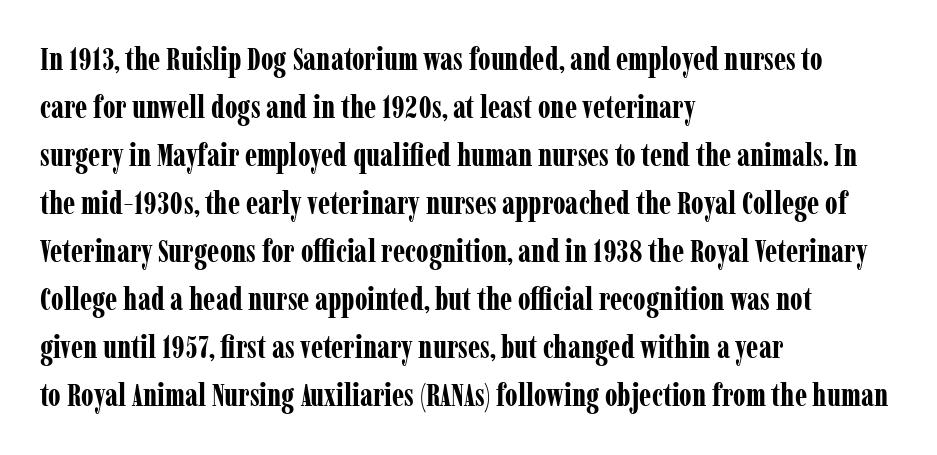
The image shows 31 px bold, condensed serif type, upright; set left-aligned, normal line spacing (1.55x), normal letter spacing, not underlined; low stroke contrast and a medium x-height.
